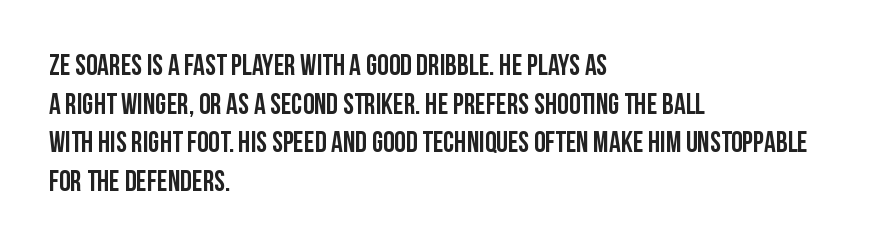
Q: Is the text italic (slanted)? A: No, it is upright.
Q: Is the typeface a serif or a sans-serif typeface? A: Sans-serif.
Q: Is the text underlined? A: No.
Q: How is the paragraph aligned? A: Left-aligned.
Q: Is the spacing between letters normal or unusually wide? A: Normal.
Q: Is the spacing between lines tight, normal or loose? A: Normal.
Q: Width (condensed, normal, or wide)? A: Condensed.
Q: Stroke contrast? A: Low.
Q: x-height? A: Large.
Q: Monospaced? A: No.
